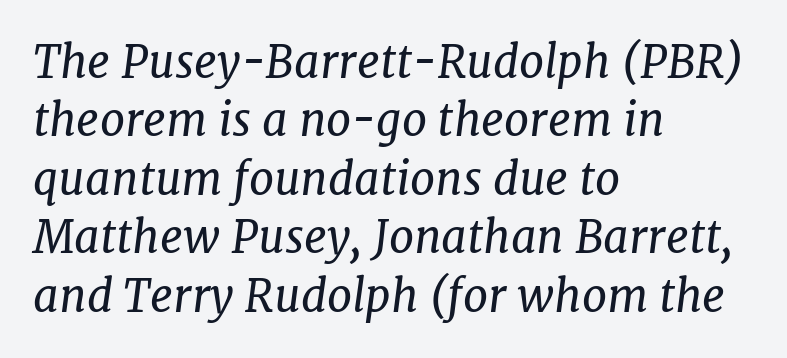
The image shows 45 px regular-weight serif type, italic (leaning right); set left-aligned, normal line spacing (1.3x), normal letter spacing, not underlined; low stroke contrast and a medium x-height.
